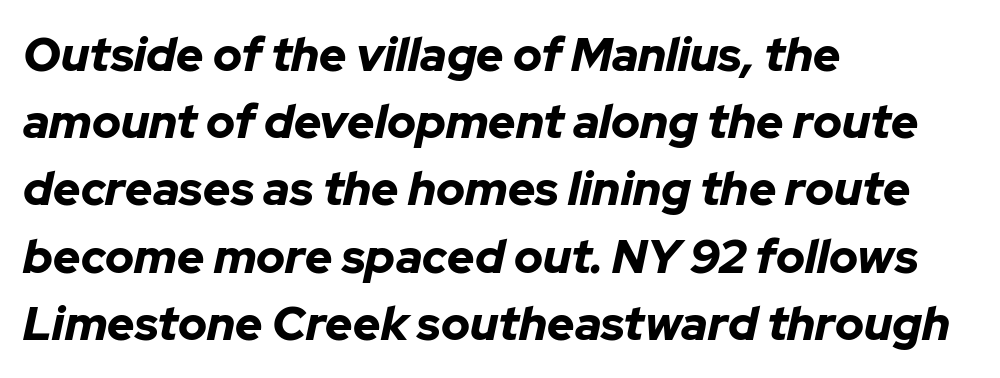
{"italic": "yes", "lean": "right", "slant_degrees": 12, "bold": "yes", "weight": "bold", "width": "normal", "stroke_contrast": "low", "x_height": "medium", "monospaced": "no", "underline": "no", "align": "left", "line_spacing": "normal", "line_spacing_ratio": 1.43, "letter_spacing": "normal", "letter_spacing_em": 0.0, "glyph_px": 47}
